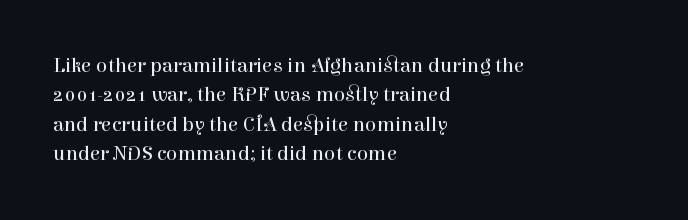
{"italic": "no", "bold": "no", "underline": "no", "align": "left", "line_spacing": "normal", "line_spacing_ratio": 1.4, "letter_spacing": "normal", "letter_spacing_em": 0.0, "glyph_px": 21}
